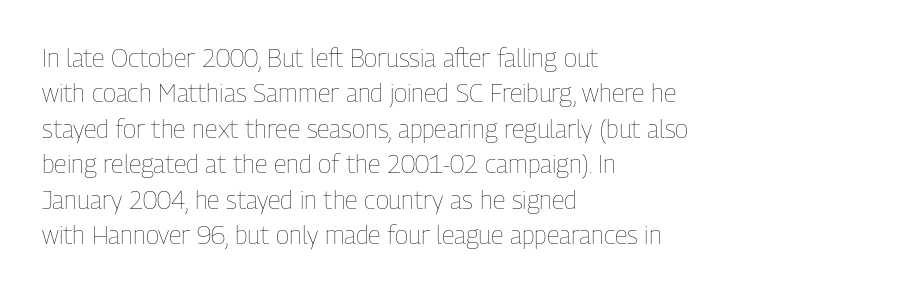
Plain, unruled lines of type. Is the type heavy? It reads as light-to-regular instead. Interline gaps are of average width in this sample. In terms of posture, this sample is upright. These lines are set flush left with a ragged right edge. Nothing unusual about the tracking: characters are spaced as the font intends.
